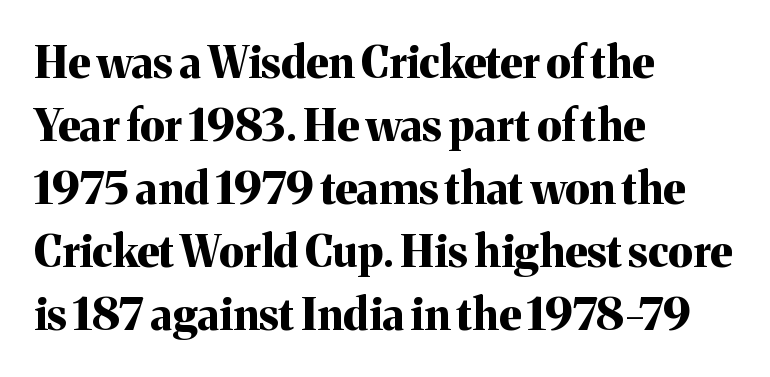
Q: Is the text bold? A: Yes.
Q: Is the text italic (slanted)? A: No, it is upright.
Q: Is the typeface a serif or a sans-serif typeface? A: Serif.
Q: Is the text underlined? A: No.
Q: How is the paragraph aligned? A: Left-aligned.
Q: Is the spacing between letters normal or unusually wide? A: Normal.
Q: Is the spacing between lines tight, normal or loose? A: Normal.
Q: Width (condensed, normal, or wide)? A: Normal.
Q: Stroke contrast? A: Medium.
Q: x-height? A: Medium.
Q: Monospaced? A: No.
